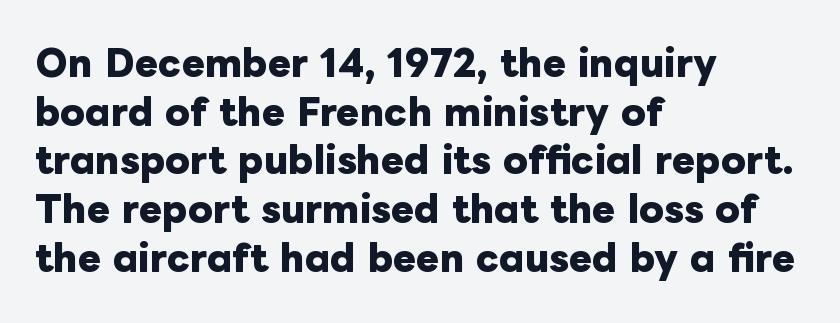
Q: Is the text bold? A: Yes.
Q: Is the text italic (slanted)? A: No, it is upright.
Q: Is the text underlined? A: No.
Q: How is the paragraph aligned? A: Left-aligned.
Q: Is the spacing between letters normal or unusually wide? A: Normal.
Q: Is the spacing between lines tight, normal or loose? A: Normal.
Q: Width (condensed, normal, or wide)? A: Normal.
Q: Stroke contrast? A: Low.
Q: x-height? A: Medium.
Q: Monospaced? A: No.
